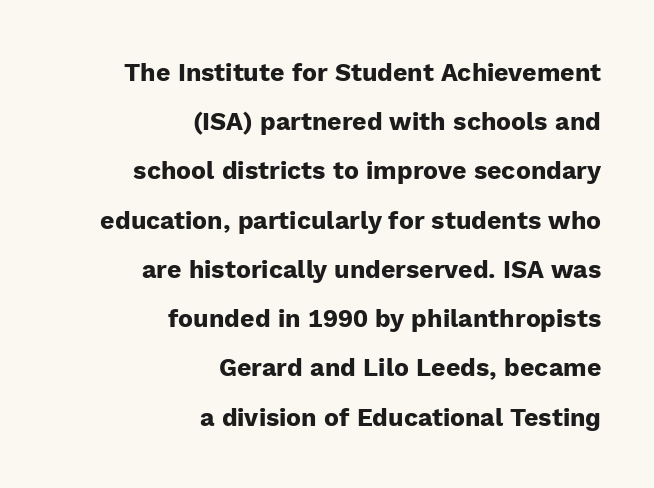
{"italic": "no", "bold": "yes", "underline": "no", "align": "right", "line_spacing": "loose", "line_spacing_ratio": 1.97, "letter_spacing": "normal", "letter_spacing_em": 0.0, "glyph_px": 25}
